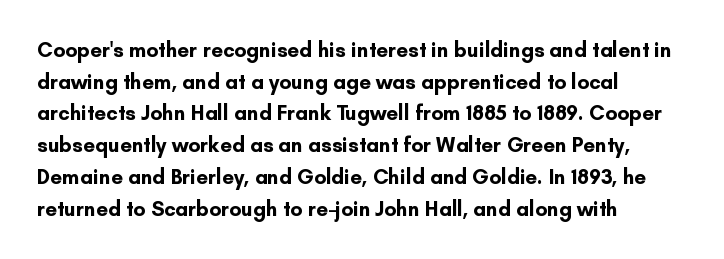
Q: Is the text bold? A: Yes.
Q: Is the text italic (slanted)? A: No, it is upright.
Q: Is the text underlined? A: No.
Q: How is the paragraph aligned? A: Left-aligned.
Q: Is the spacing between letters normal or unusually wide? A: Normal.
Q: Is the spacing between lines tight, normal or loose? A: Normal.
